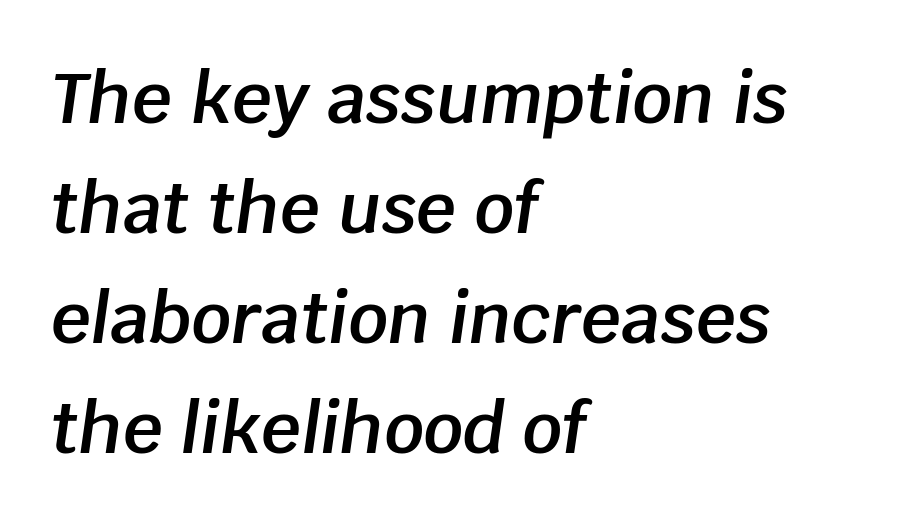
{"italic": "yes", "lean": "right", "slant_degrees": 8, "bold": "semi", "weight": "semibold", "width": "normal", "stroke_contrast": "low", "x_height": "large", "monospaced": "no", "underline": "no", "align": "left", "line_spacing": "normal", "line_spacing_ratio": 1.57, "letter_spacing": "normal", "letter_spacing_em": 0.0, "glyph_px": 70}
